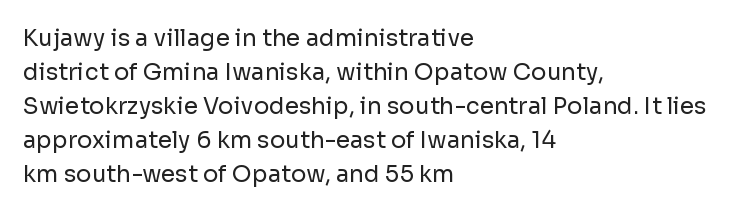
The image shows 23 px text type, upright; set left-aligned, normal line spacing (1.48x), normal letter spacing, not underlined.
